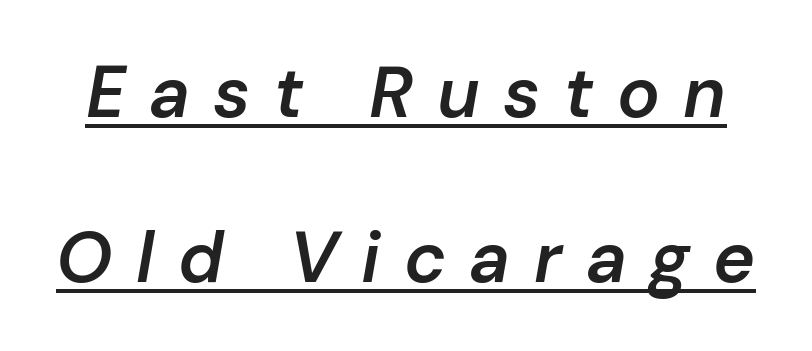
Q: Is the text bold? A: Semi-bold.
Q: Is the text italic (slanted)? A: Yes, it leans right by about 10 degrees.
Q: Is the text underlined? A: Yes.
Q: Is the spacing between letters normal or unusually wide? A: Unusually wide.
Q: Is the spacing between lines tight, normal or loose? A: Loose.
Q: Width (condensed, normal, or wide)? A: Normal.
Q: Stroke contrast? A: Low.
Q: x-height? A: Medium.
Q: Monospaced? A: No.
